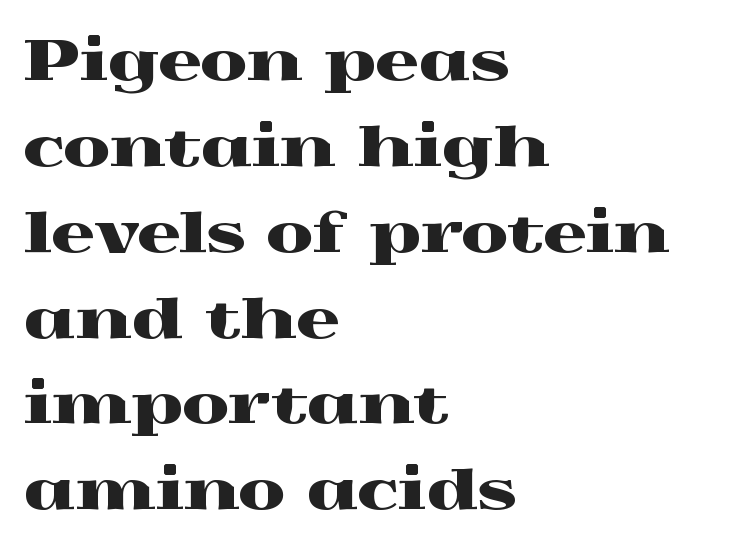
The image shows 54 px wide serif type, upright; set left-aligned, normal line spacing (1.59x), normal letter spacing, not underlined; a medium x-height.
